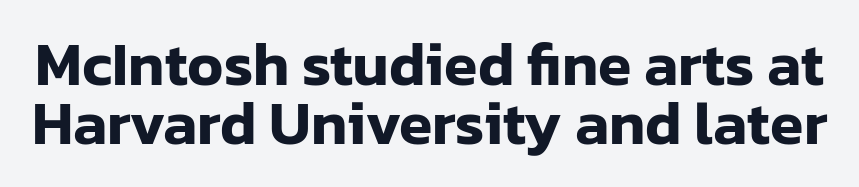
What stands out about the letter spacing? Nothing — it is the standard amount. Closely set lines give the paragraph a compact silhouette. Style check: upright. The passage shown is typed in a proportional face where columns would drift. Any mark beneath the type? The region is blank. Nothing sits at the stroke ends, so this counts as sans-serif.
